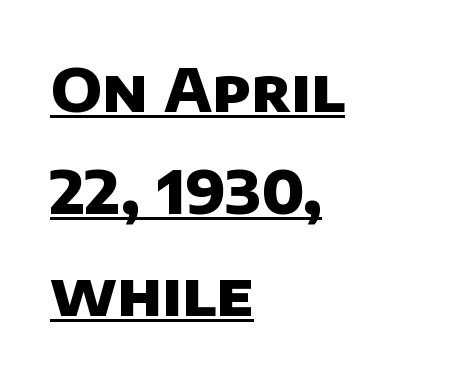
Q: Is the text bold? A: Yes.
Q: Is the typeface a serif or a sans-serif typeface? A: Sans-serif.
Q: Is the text underlined? A: Yes.
Q: How is the paragraph aligned? A: Left-aligned.
Q: Is the spacing between letters normal or unusually wide? A: Normal.
Q: Is the spacing between lines tight, normal or loose? A: Normal.
Q: Width (condensed, normal, or wide)? A: Normal.
Q: Stroke contrast? A: Low.
Q: x-height? A: Large.
Q: Monospaced? A: No.
